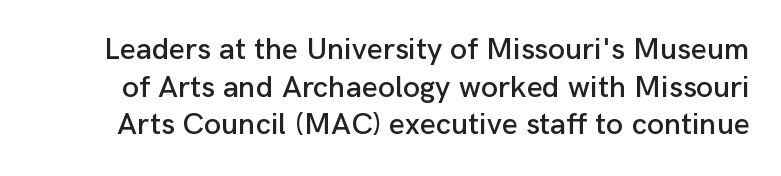
The axis of the letterforms is exactly vertical. What kind of face is this? One without serifs — a sans. The space directly below the letters is spotless. You could not count columns in this text — the font is proportionally spaced.
